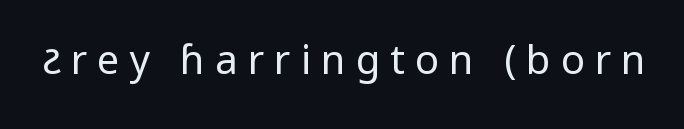
{"serif": "no", "italic": "no", "bold": "no", "weight": "regular", "width": "normal", "stroke_contrast": "low", "x_height": "medium", "monospaced": "no", "underline": "no", "letter_spacing": "wide", "letter_spacing_em": 0.25, "glyph_px": 40}
